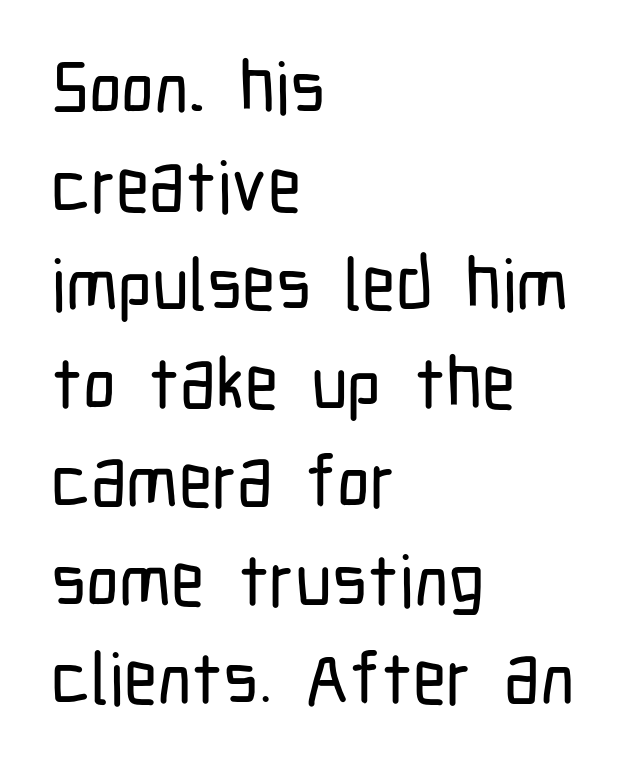
The image shows 73 px condensed sans-serif type, upright; set left-aligned, normal line spacing (1.35x), normal letter spacing, not underlined; low stroke contrast and a medium x-height.
